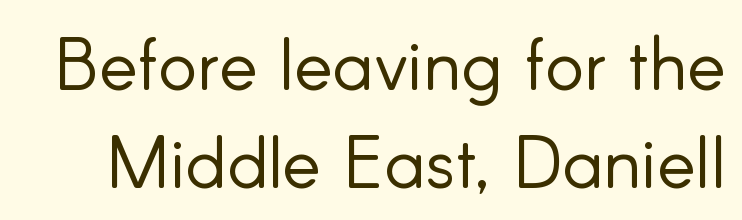
{"serif": "no", "italic": "no", "bold": "no", "weight": "light", "width": "normal", "stroke_contrast": "low", "x_height": "small", "monospaced": "no", "underline": "no", "line_spacing": "normal", "line_spacing_ratio": 1.34, "letter_spacing": "normal", "letter_spacing_em": 0.0, "glyph_px": 73}
